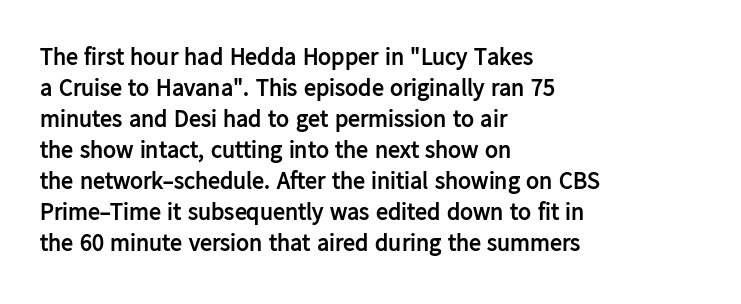
Q: Is the text bold? A: Yes.
Q: Is the text italic (slanted)? A: No, it is upright.
Q: Is the text underlined? A: No.
Q: How is the paragraph aligned? A: Left-aligned.
Q: Is the spacing between letters normal or unusually wide? A: Normal.
Q: Is the spacing between lines tight, normal or loose? A: Normal.
